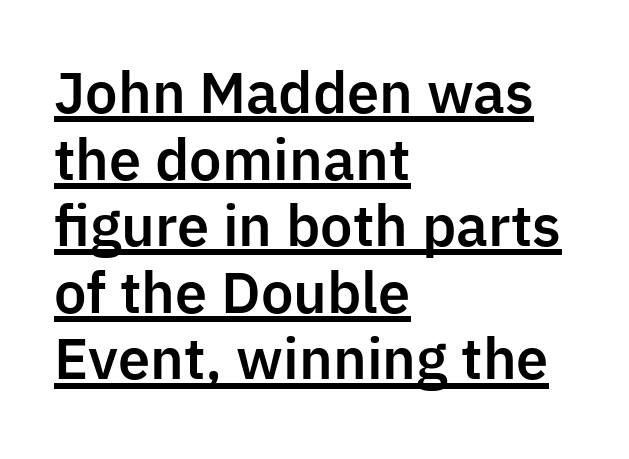
The image shows 55 px sans-serif type, upright; set left-aligned, line spacing 1.21x, normal letter spacing, underlined; low stroke contrast and a medium x-height.
